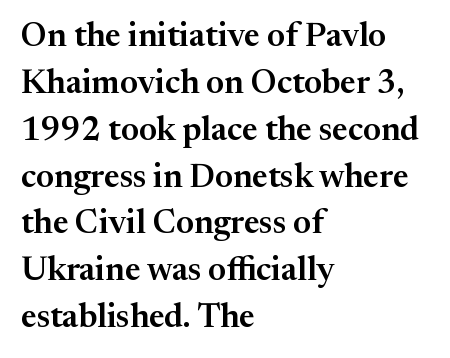
The image shows 33 px serif type, upright; set left-aligned, normal line spacing (1.42x), normal letter spacing, not underlined; medium stroke contrast and a medium x-height.
